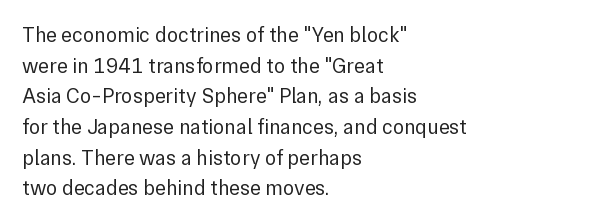
The strip under each line holds only bare page. The lines in this sample share a left origin and differ only in where they stop. The block of text has a typical density, with ordinary space between rows. A typesetter would call this zero additional tracking. Each stroke keeps to a modest, everyday thickness or less. Style check: upright.
